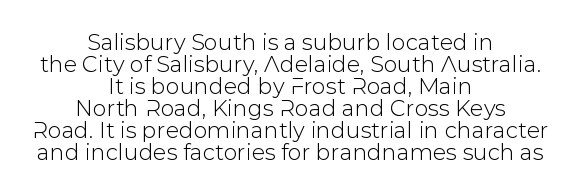
Ascenders rise straight up at ninety degrees. Which margin do the lines hug? Neither — every line sits in the middle. Here the glyphs are tracked normally, forming tight word shapes. The glyphs are unaccompanied by any horizontal stroke below them. Interline gaps are noticeably narrow in this sample.
